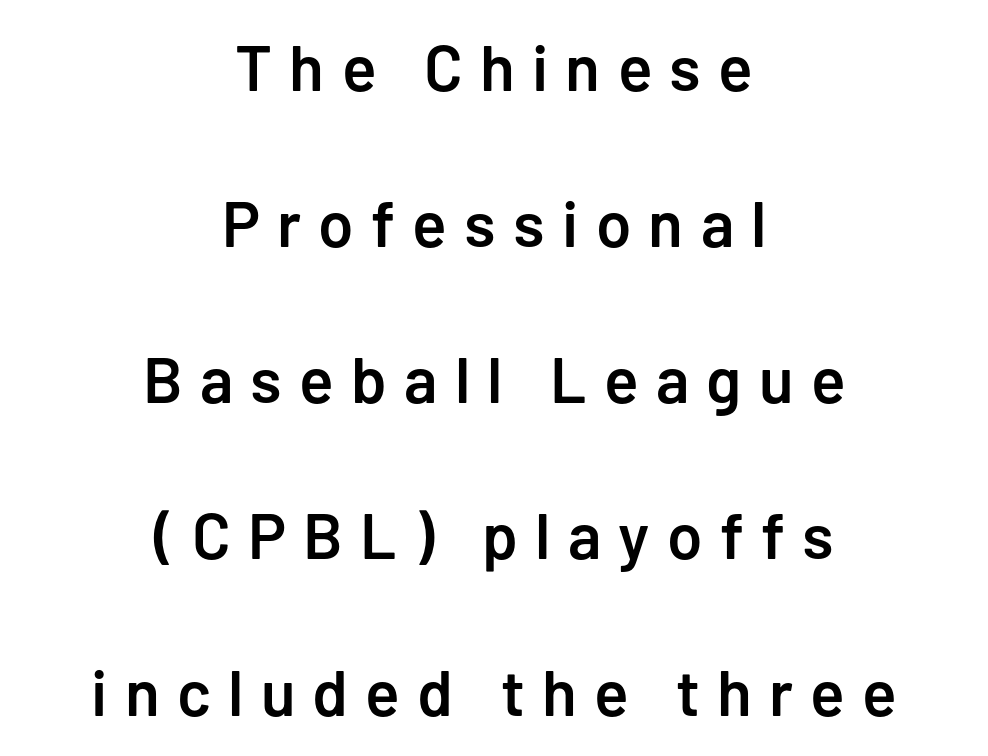
{"serif": "no", "italic": "no", "bold": "semi", "weight": "semibold", "width": "normal", "stroke_contrast": "low", "x_height": "medium", "monospaced": "no", "underline": "no", "align": "center", "line_spacing": "loose", "line_spacing_ratio": 2.44, "letter_spacing": "wide", "letter_spacing_em": 0.27, "glyph_px": 64}
